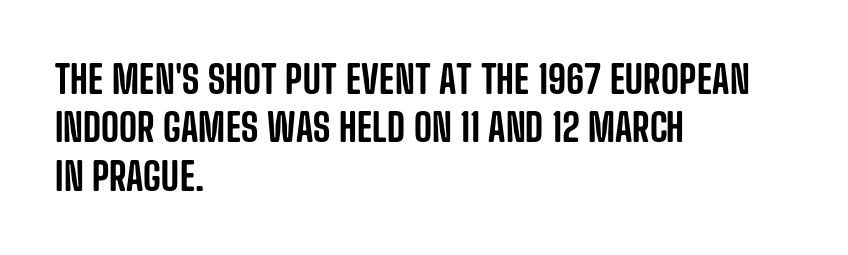
Q: Is the text italic (slanted)? A: No, it is upright.
Q: Is the typeface a serif or a sans-serif typeface? A: Sans-serif.
Q: Is the text underlined? A: No.
Q: How is the paragraph aligned? A: Left-aligned.
Q: Is the spacing between letters normal or unusually wide? A: Normal.
Q: Width (condensed, normal, or wide)? A: Condensed.
Q: Stroke contrast? A: Low.
Q: x-height? A: Large.
Q: Monospaced? A: No.
